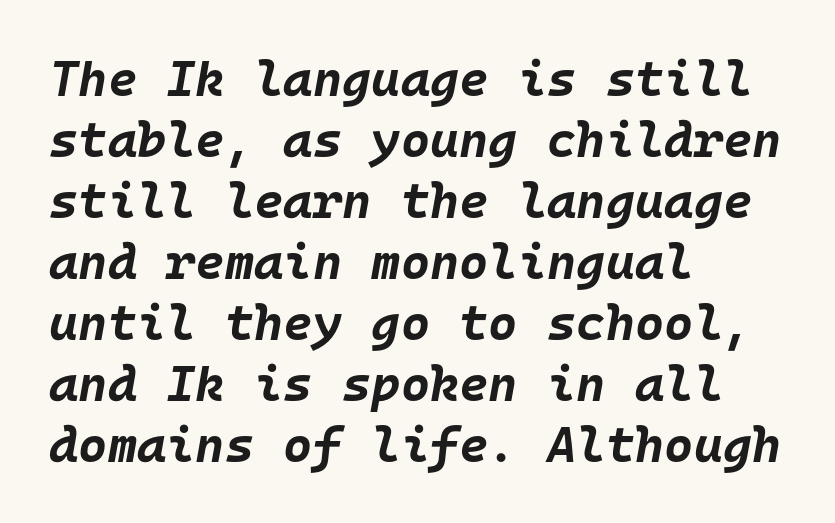
Clear beneath every line of the passage. Letter spacing: default. These lines are rendered in a fixed-pitch font. I'd describe the lettering as bold — thick and assertive. Yep, that's italic — everything's leaning. The ragged edge is on the right, which tells us the setting is flush left.
